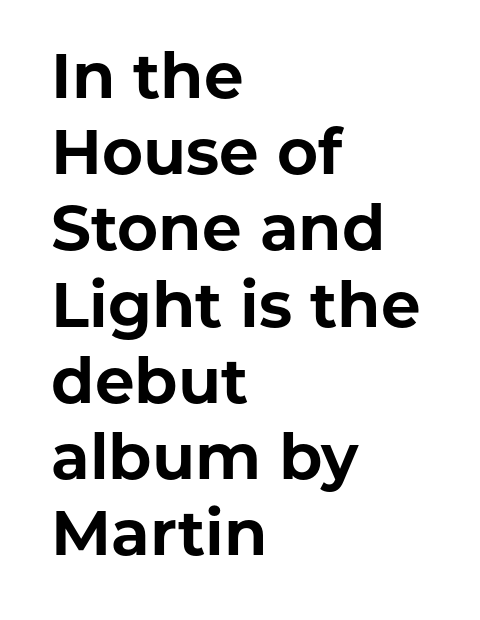
The image shows 63 px bold sans-serif type, upright; set left-aligned, line spacing 1.21x, normal letter spacing, not underlined; low stroke contrast and a medium x-height.
